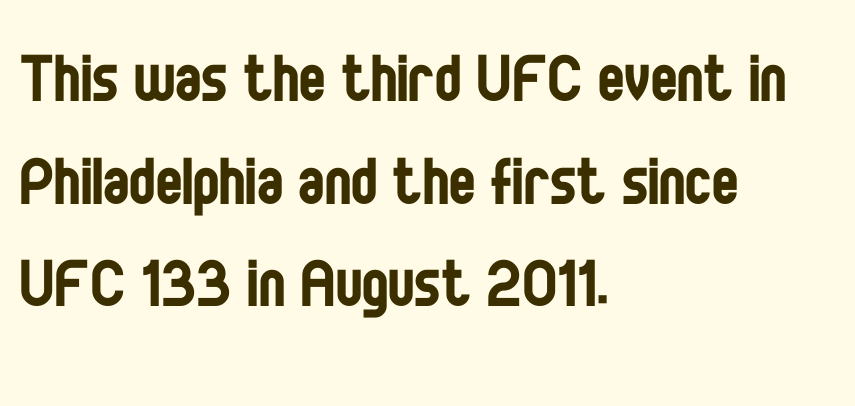
Q: Is the text bold? A: No.
Q: Is the text italic (slanted)? A: No, it is upright.
Q: Is the typeface a serif or a sans-serif typeface? A: Sans-serif.
Q: Is the text underlined? A: No.
Q: How is the paragraph aligned? A: Left-aligned.
Q: Is the spacing between letters normal or unusually wide? A: Normal.
Q: Is the spacing between lines tight, normal or loose? A: Normal.
Q: Width (condensed, normal, or wide)? A: Condensed.
Q: Stroke contrast? A: Low.
Q: x-height? A: Large.
Q: Monospaced? A: No.
